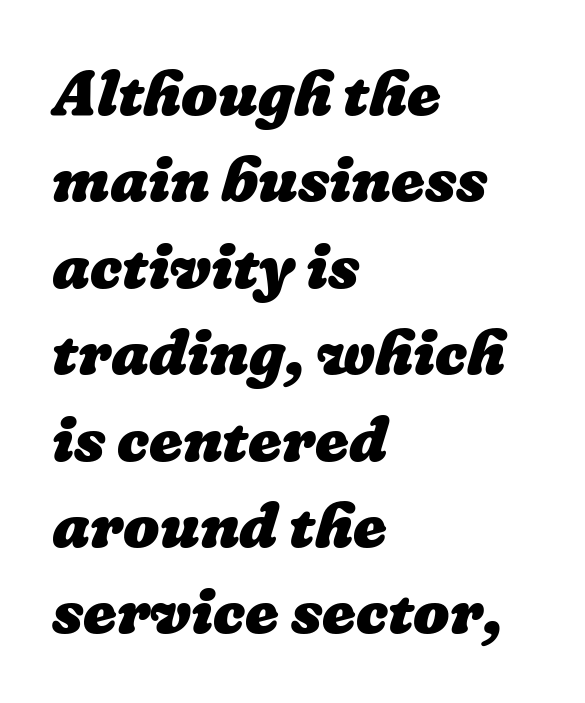
This sample keeps an unexceptional amount of space between lines. Short and long lines alike share a common starting point at left. Students, this is bold: see how much ink each stroke carries. Nobody drew a line under any word here. A typesetter would call this zero additional tracking.
